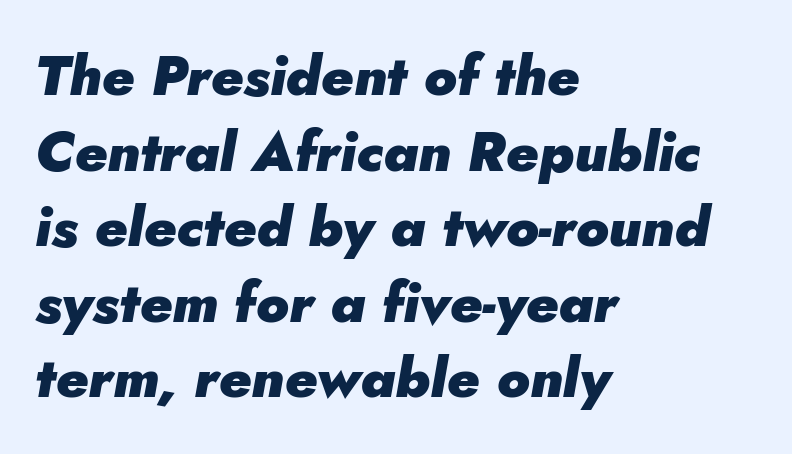
The image shows 56 px heavy type, italic (leaning right); set left-aligned, normal line spacing (1.35x), normal letter spacing, not underlined; low stroke contrast and a small x-height.
